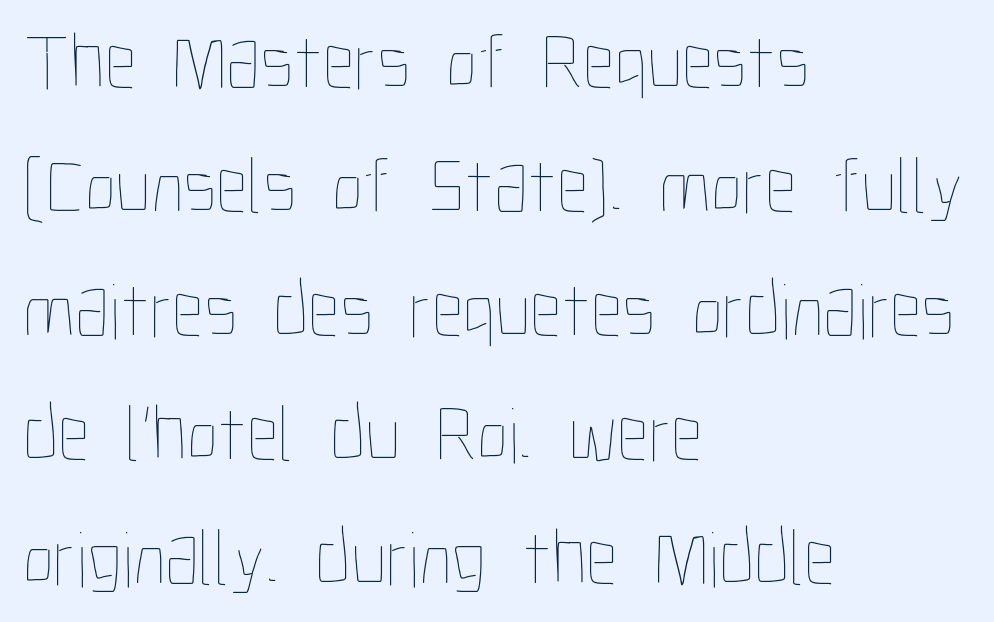
The rendering keeps characters at their native spacing. Vertical strokes here are truly vertical. The zone under the glyphs is completely vacant. The vertical gap from one line to the next is medium. Proportional: the letters do not fall into vertical columns. Counters stay open thanks to moderate or lighter strokes.
